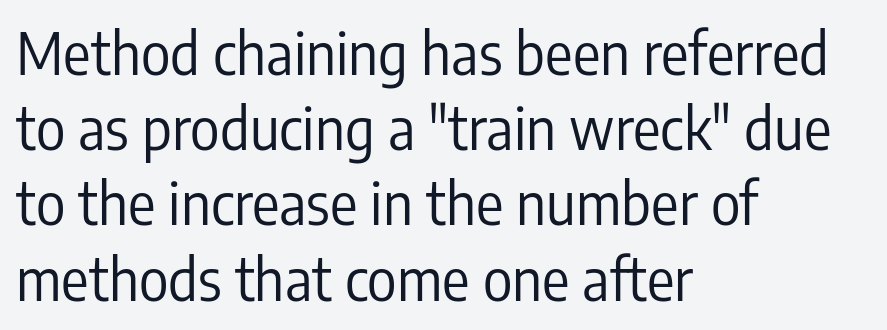
The passage shown is typed in a proportional face where columns would drift. Layout note: lines flush left. The weight tops out at a normal text grade. Do the letters lean? They stand straight.
